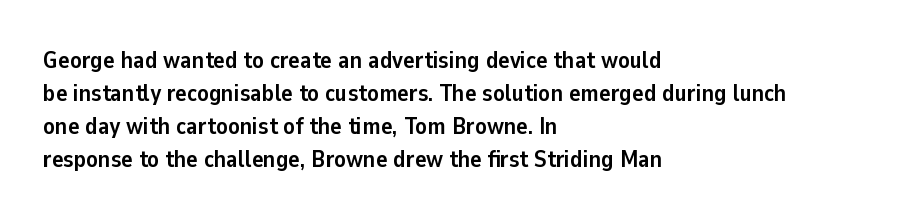
{"italic": "no", "bold": "yes", "underline": "no", "align": "left", "line_spacing": "normal", "line_spacing_ratio": 1.37, "letter_spacing": "normal", "letter_spacing_em": 0.0, "glyph_px": 24}
